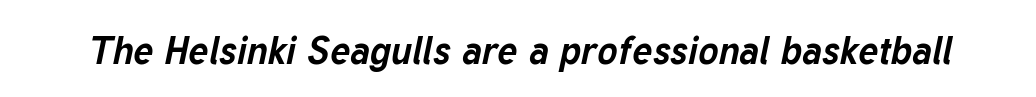
Letters rest on an invisible, unmarked baseline. The whole block is typeset with a tilt. Compared with typical body copy, the letter spacing here is the same. Weight: bold. Think of a printed novel: that variable character pitch is what you see here.
